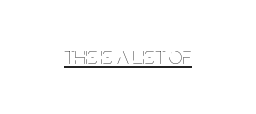
Q: Is the text bold? A: No.
Q: Is the text italic (slanted)? A: No, it is upright.
Q: Is the text underlined? A: Yes.
Q: Is the spacing between letters normal or unusually wide? A: Normal.
